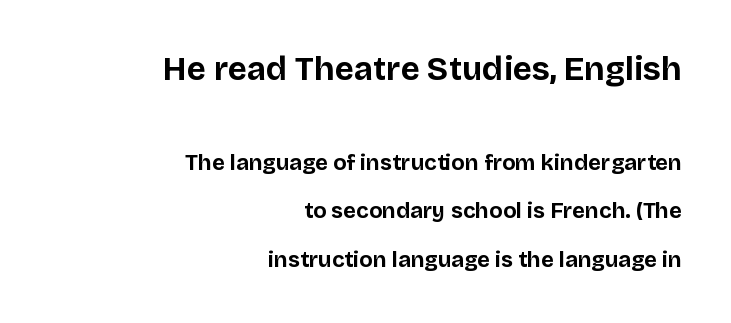
The image shows 33 px bold sans-serif type, upright; set right-aligned, loose line spacing (2.22x), normal letter spacing, not underlined; the first (top) block is 1.5x larger; low stroke contrast and a large x-height.
